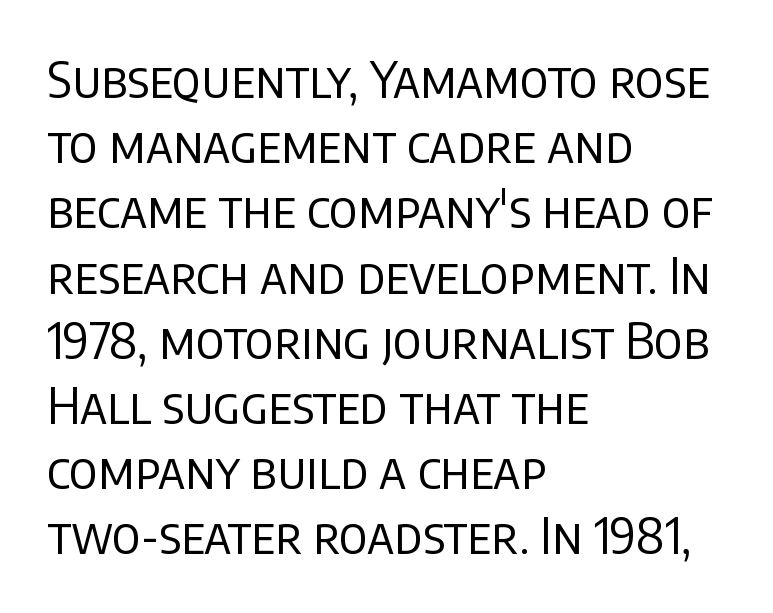
The image shows 49 px regular-weight sans-serif type, upright; set left-aligned, normal line spacing (1.33x), normal letter spacing, not underlined; low stroke contrast and a large x-height.
